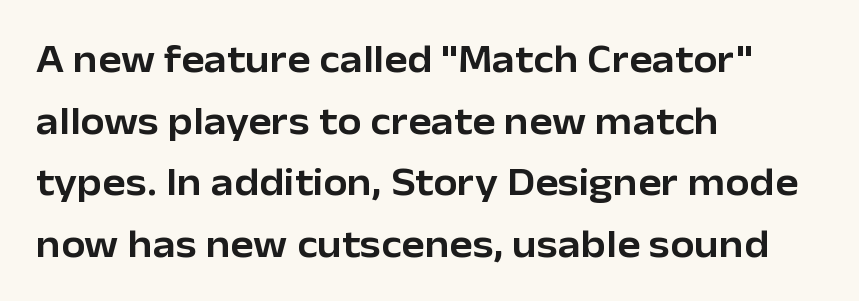
The image shows 39 px sans-serif type, upright; set left-aligned, normal line spacing (1.58x), normal letter spacing, not underlined; low stroke contrast and a medium x-height.
